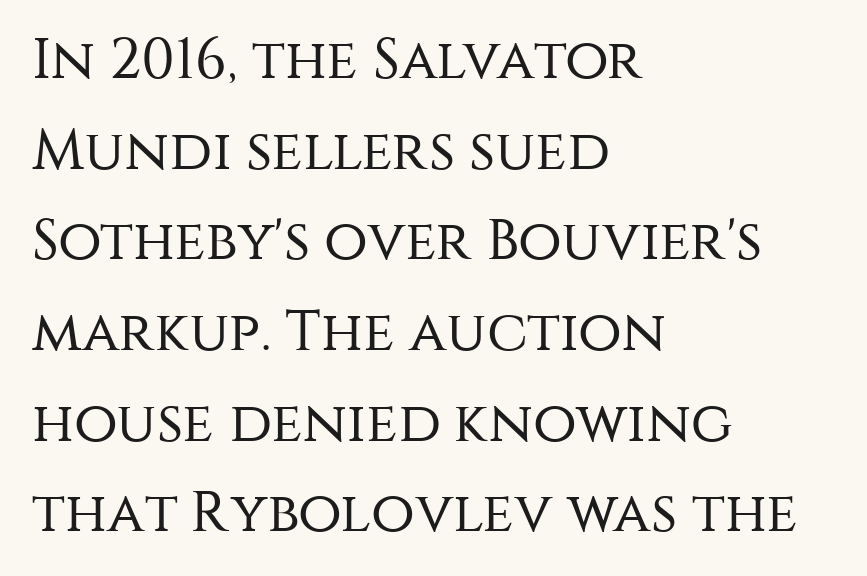
{"serif": "no", "italic": "no", "bold": "no", "weight": "regular", "width": "normal", "stroke_contrast": "medium", "x_height": "large", "monospaced": "no", "underline": "no", "align": "left", "line_spacing": "normal", "line_spacing_ratio": 1.59, "letter_spacing": "normal", "letter_spacing_em": 0.0, "glyph_px": 57}
